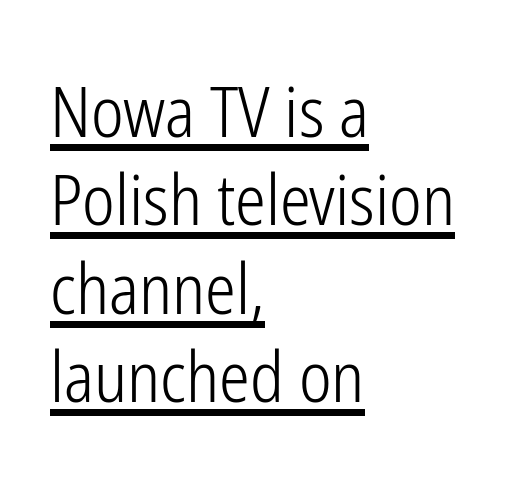
The image shows 69 px light, condensed sans-serif type, upright; set left-aligned, normal line spacing (1.28x), normal letter spacing, underlined; low stroke contrast and a medium x-height.
